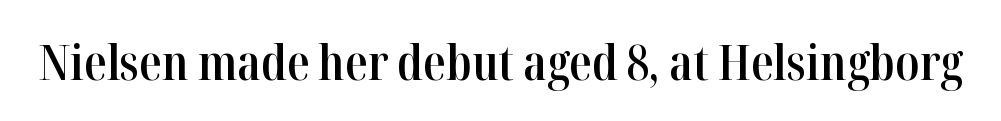
Q: Is the text bold? A: Semi-bold.
Q: Is the text italic (slanted)? A: No, it is upright.
Q: Is the typeface a serif or a sans-serif typeface? A: Serif.
Q: Is the text underlined? A: No.
Q: Is the spacing between letters normal or unusually wide? A: Normal.
Q: Width (condensed, normal, or wide)? A: Condensed.
Q: Stroke contrast? A: High.
Q: x-height? A: Medium.
Q: Monospaced? A: No.
